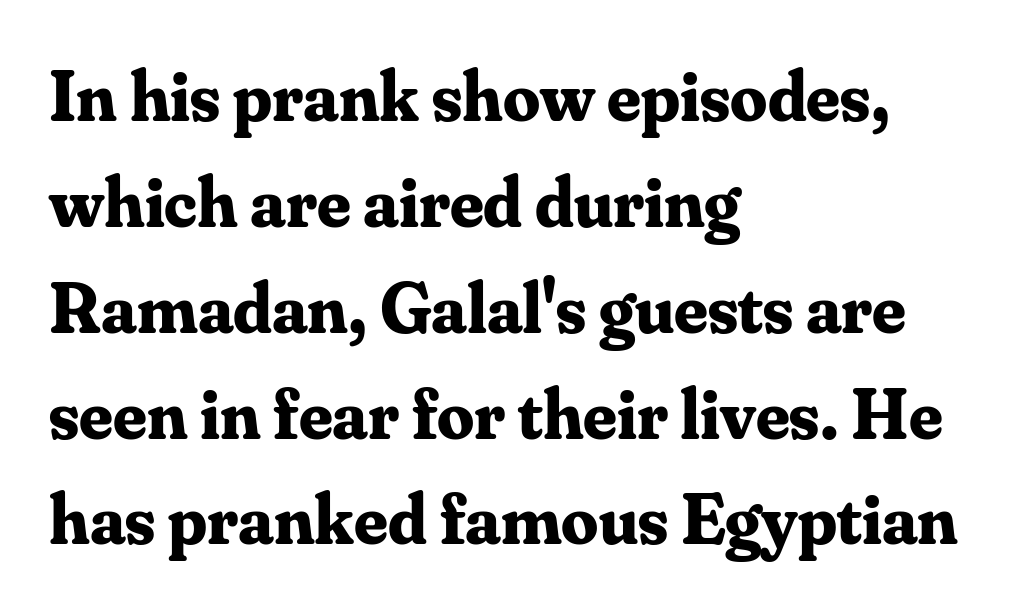
Q: Is the text bold? A: Yes.
Q: Is the text italic (slanted)? A: No, it is upright.
Q: Is the typeface a serif or a sans-serif typeface? A: Serif.
Q: Is the text underlined? A: No.
Q: How is the paragraph aligned? A: Left-aligned.
Q: Is the spacing between letters normal or unusually wide? A: Normal.
Q: Is the spacing between lines tight, normal or loose? A: Normal.
Q: Width (condensed, normal, or wide)? A: Normal.
Q: Stroke contrast? A: Medium.
Q: x-height? A: Small.
Q: Monospaced? A: No.
